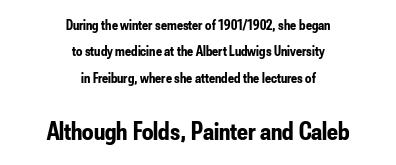
The image shows 25 px bold type, upright; set centered, line spacing 1.89x, normal letter spacing, not underlined; the second (bottom) block is 1.79x larger.
